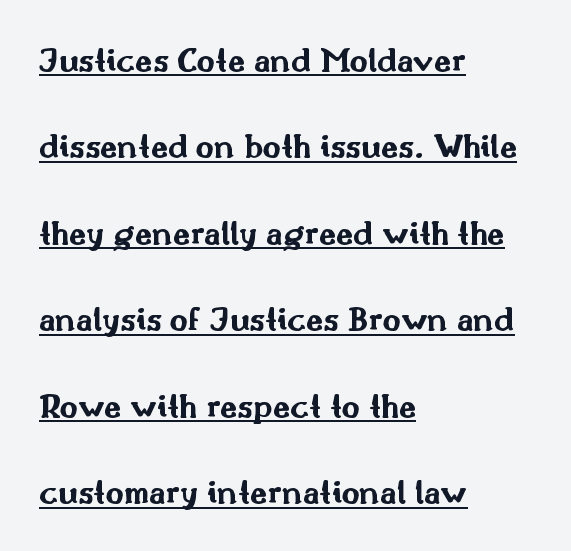
Short note: letters normally spaced. The words here are underlined. Does the type have serifs? No, each stem ends abruptly. This sample has the flowing, uneven cadence of proportional lettering. The specimen reads as upright at a glance. The font is running at its bold setting.
